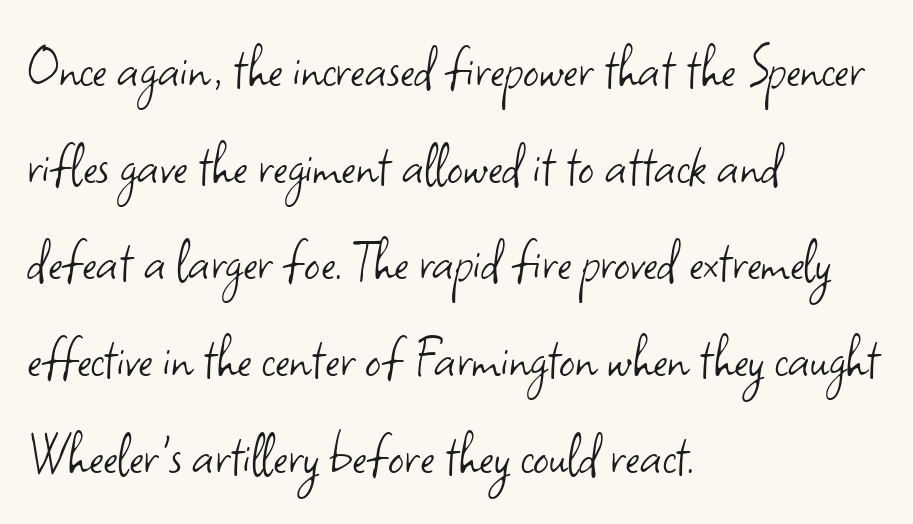
{"serif": "no", "bold": "no", "weight": "light", "width": "normal", "stroke_contrast": "low", "x_height": "small", "monospaced": "no", "underline": "no", "align": "left", "line_spacing": "normal", "line_spacing_ratio": 1.56, "letter_spacing": "normal", "letter_spacing_em": 0.0, "glyph_px": 62}
